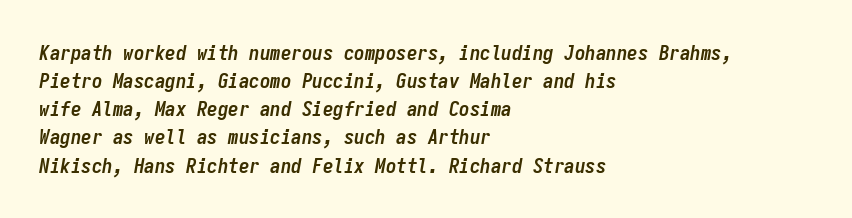
Q: Is the text bold? A: Yes.
Q: Is the text italic (slanted)? A: Yes, it leans right by about 9 degrees.
Q: Is the text underlined? A: No.
Q: How is the paragraph aligned? A: Left-aligned.
Q: Is the spacing between letters normal or unusually wide? A: Normal.
Q: Is the spacing between lines tight, normal or loose? A: Normal.
